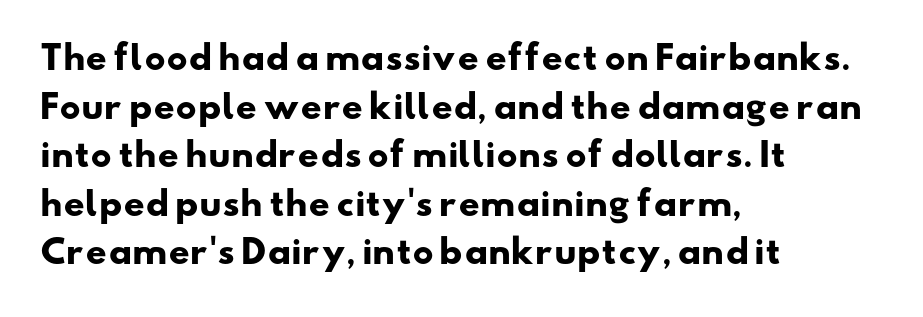
{"serif": "no", "bold": "yes", "weight": "heavy", "width": "wide", "stroke_contrast": "low", "x_height": "small", "monospaced": "no", "underline": "no", "align": "left", "line_spacing": "normal", "line_spacing_ratio": 1.47, "letter_spacing": "normal", "letter_spacing_em": 0.0, "glyph_px": 33}
